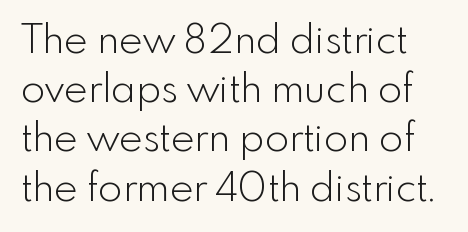
There is no visible air inserted between adjacent glyphs. Clear beneath every line of the passage. Typographically, this falls in the sans-serif category. Posture: vertical. These lines are rendered in a variable-pitch font.
